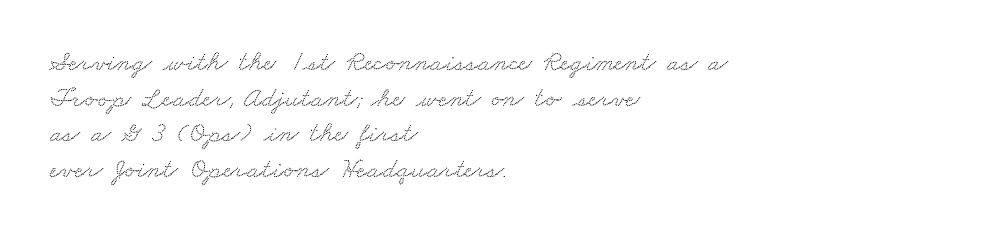
Check the space under the baseline: it is left empty. Quick note: interline space is typical. Little horizontal feet cap the strokes, marking this as serif type. The gaps between neighbouring characters are ordinary and unremarkable. Looks like regular typesetting: each glyph gets only the width it needs. Typeset ragged right — the left edge is the straight one.
